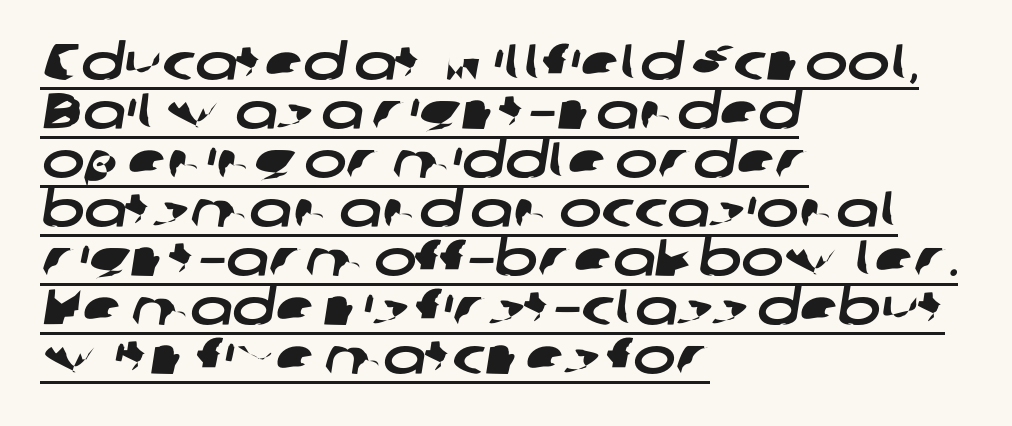
{"serif": "no", "width": "wide", "stroke_contrast": "low", "x_height": "medium", "monospaced": "no", "underline": "yes", "align": "left", "line_spacing": "tight", "line_spacing_ratio": 0.96, "letter_spacing": "normal", "letter_spacing_em": 0.0, "glyph_px": 51}
